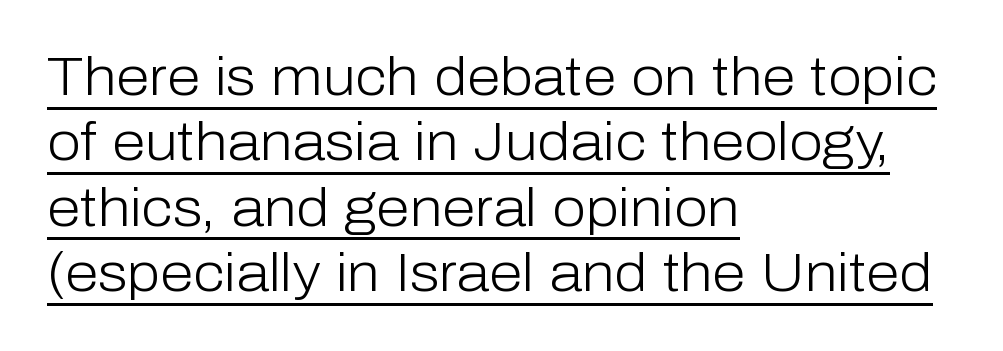
Decoration check: the copy is underlined. Is the stroke heavy? The answer is a plain regular-or-lighter. Each letter keeps its own natural width here, so spacing adapts to shape. The font family rendered here belongs to the sans-serif group. Caption: multi-line text, flush left, ragged right.
